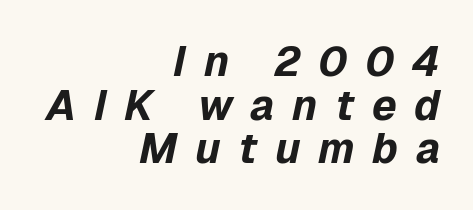
Character widths vary here, with narrow letters taking less room than wide ones. Leftover space on each line is placed entirely before the opening word. Does extra space separate the letters? Yes, quite a lot of it. Has an underline been added? It has not. The lines are packed closely together with very little leading.
